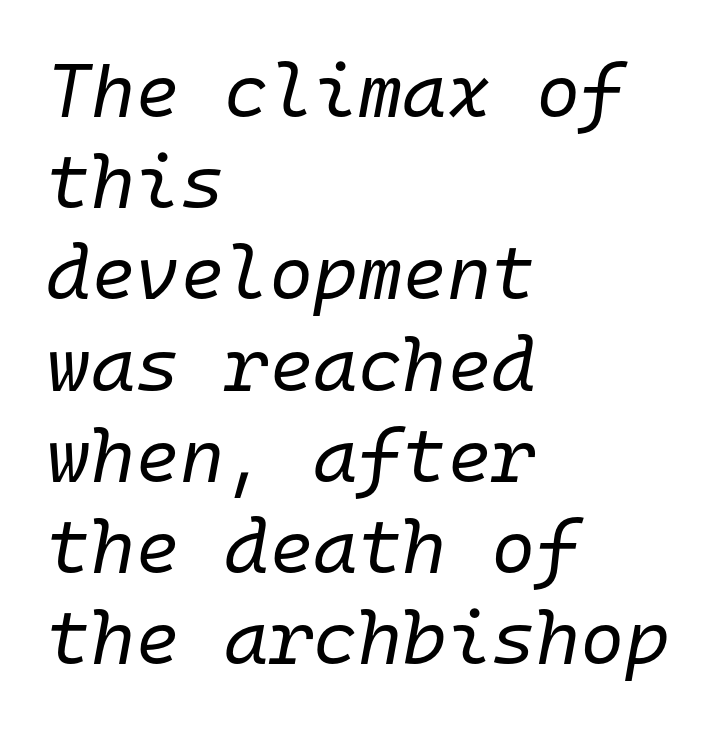
Q: Is the text bold? A: No.
Q: Is the text italic (slanted)? A: Yes, it leans right by about 10 degrees.
Q: Is the text underlined? A: No.
Q: How is the paragraph aligned? A: Left-aligned.
Q: Is the spacing between letters normal or unusually wide? A: Normal.
Q: Width (condensed, normal, or wide)? A: Normal.
Q: Stroke contrast? A: Low.
Q: x-height? A: Medium.
Q: Monospaced? A: Yes.
